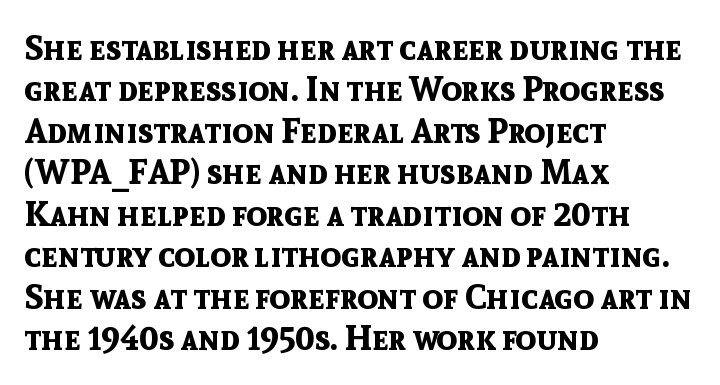
{"serif": "no", "italic": "no", "bold": "yes", "weight": "bold", "width": "normal", "x_height": "medium", "monospaced": "no", "underline": "no", "align": "left", "line_spacing_ratio": 1.22, "letter_spacing": "normal", "letter_spacing_em": 0.0, "glyph_px": 34}
